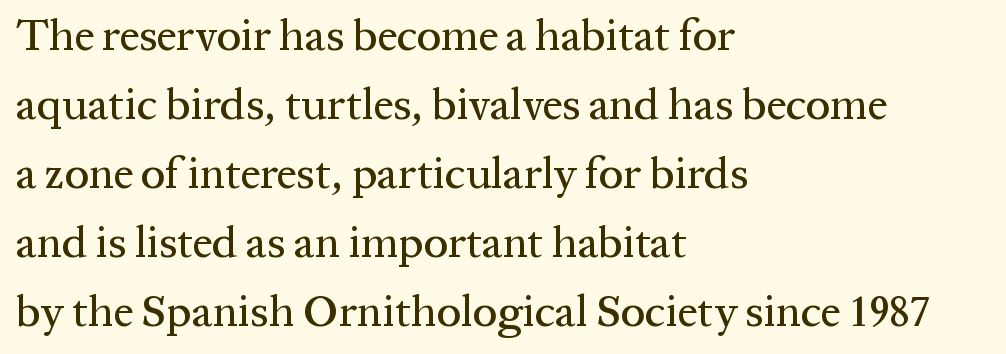
This sample is left-justified, so line endings fall wherever the words run out. Is the letter spacing exaggerated? No — it looks like the ordinary default. A typesetter would call this proportional, since set widths differ per character. Normally led — the rows are evenly, conventionally spaced. Descenders are the only things crossing below the line.
